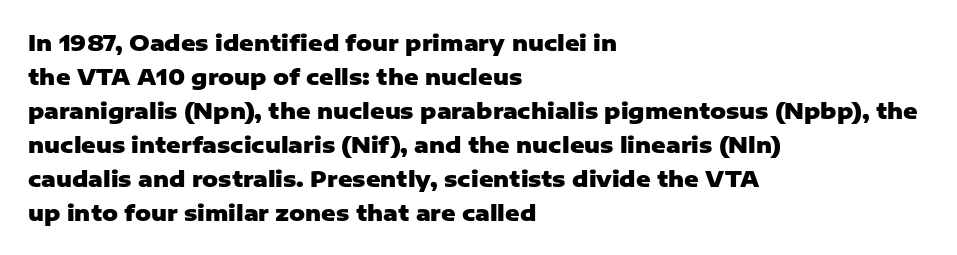
Q: Is the text bold? A: Yes.
Q: Is the text italic (slanted)? A: No, it is upright.
Q: Is the text underlined? A: No.
Q: How is the paragraph aligned? A: Left-aligned.
Q: Is the spacing between letters normal or unusually wide? A: Normal.
Q: Is the spacing between lines tight, normal or loose? A: Normal.
